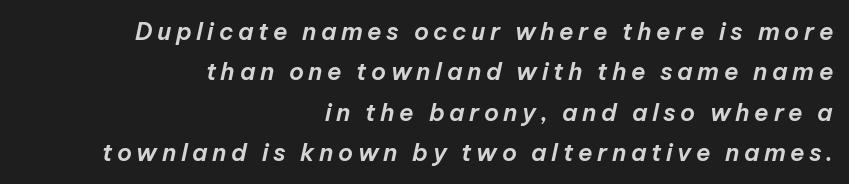
The image shows 24 px text type, italic (leaning right); set right-aligned, normal line spacing (1.68x), not underlined.
